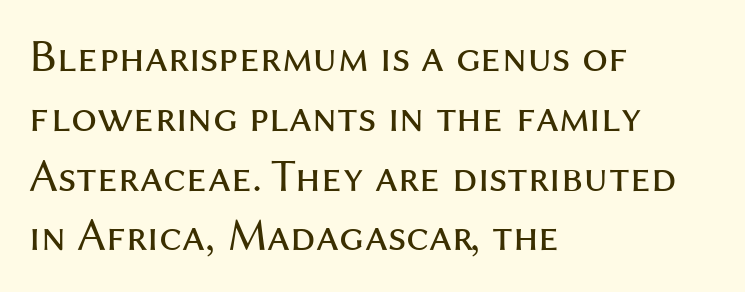
{"serif": "no", "italic": "no", "bold": "no", "weight": "regular", "width": "normal", "stroke_contrast": "medium", "x_height": "medium", "monospaced": "no", "underline": "no", "align": "left", "line_spacing": "normal", "line_spacing_ratio": 1.3, "letter_spacing": "normal", "letter_spacing_em": 0.0, "glyph_px": 46}
